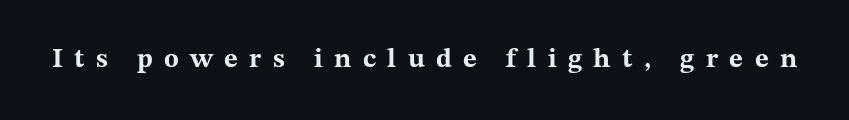
The glyphs are unaccompanied by any horizontal stroke below them. What weight is shown? A full bold with thick strokes. What stands out about the letter spacing? Its width — letters are far apart. This is the regular roman posture of the typeface.
